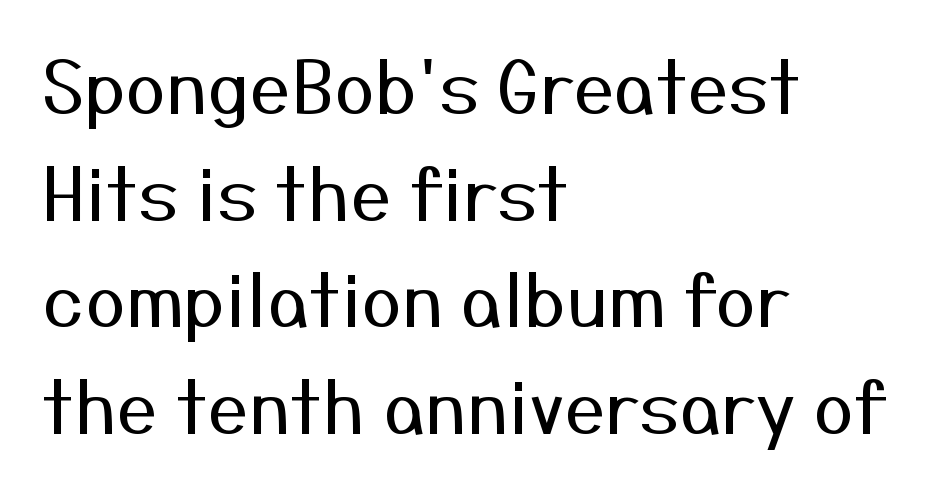
The image shows 73 px regular-weight sans-serif type, upright; set left-aligned, normal line spacing (1.46x), normal letter spacing, not underlined; medium stroke contrast and a medium x-height.
